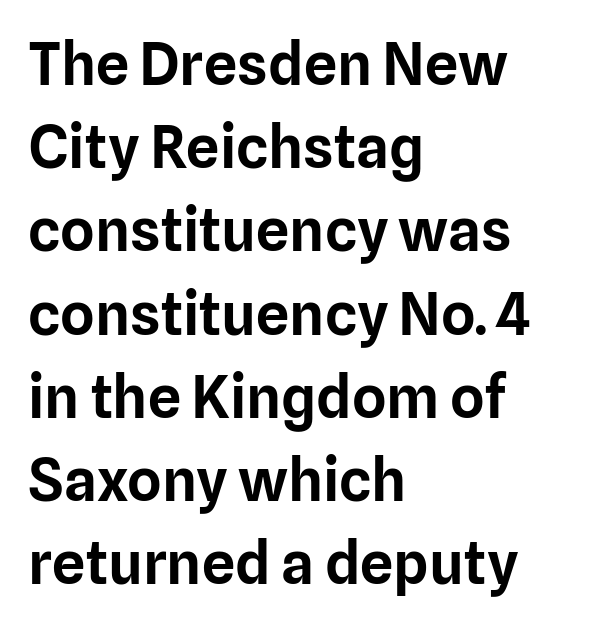
Vertical spacing — default. The type family on display is of the sans-serif kind. These lines stack with their left ends in a neat column. The face used here is proportionally spaced, like ordinary book or web type. Is there any slant? The stems are plumb. No extra tracking has been applied to these lines.
